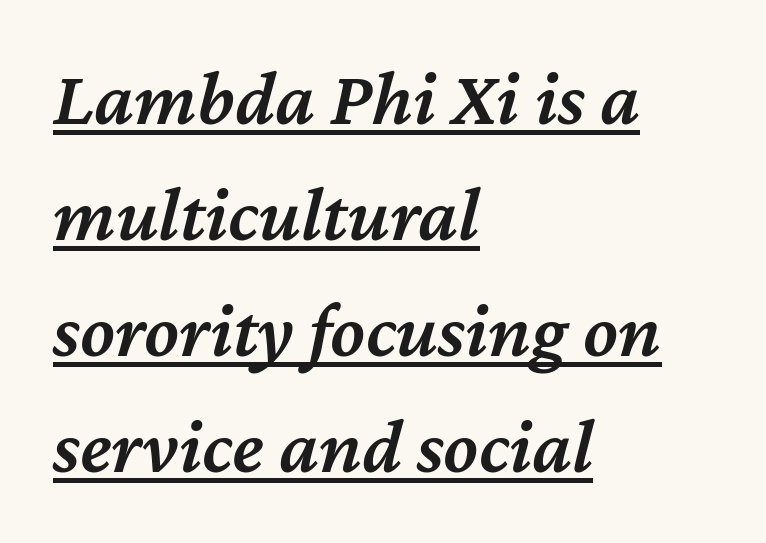
Decoration check: the copy is underlined. Is the letter spacing exaggerated? No — it looks like the ordinary default. Designer's note — italics engaged. Slightly chunky letters — semibold, I'd say, not full bold. Evenly set lines give the paragraph a standard silhouette.
